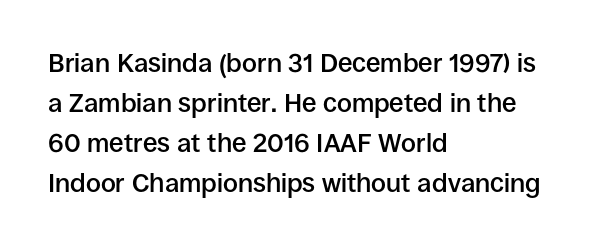
Q: Is the text bold? A: Semi-bold.
Q: Is the text italic (slanted)? A: No, it is upright.
Q: Is the text underlined? A: No.
Q: How is the paragraph aligned? A: Left-aligned.
Q: Is the spacing between letters normal or unusually wide? A: Normal.
Q: Is the spacing between lines tight, normal or loose? A: Normal.
